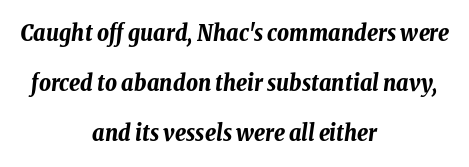
Q: Is the text bold? A: Yes.
Q: Is the text italic (slanted)? A: Yes, it leans right by about 8 degrees.
Q: Is the text underlined? A: No.
Q: How is the paragraph aligned? A: Centered.
Q: Is the spacing between letters normal or unusually wide? A: Normal.
Q: Is the spacing between lines tight, normal or loose? A: Loose.
